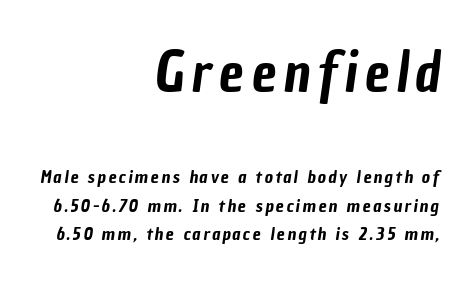
Q: Is the typeface a serif or a sans-serif typeface? A: Sans-serif.
Q: Is the text underlined? A: No.
Q: How is the paragraph aligned? A: Right-aligned.
Q: Is the spacing between lines tight, normal or loose? A: Normal.
Q: Which block of text is set in a larger size, the first (top) or the second (bottom)? A: The first (top) one.
Q: Width (condensed, normal, or wide)? A: Condensed.
Q: Stroke contrast? A: Low.
Q: x-height? A: Medium.
Q: Monospaced? A: No.
